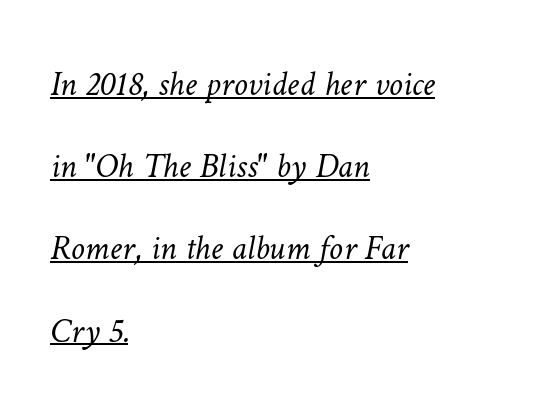
Q: Is the text bold? A: No.
Q: Is the text underlined? A: Yes.
Q: How is the paragraph aligned? A: Left-aligned.
Q: Is the spacing between letters normal or unusually wide? A: Normal.
Q: Is the spacing between lines tight, normal or loose? A: Loose.
Q: Width (condensed, normal, or wide)? A: Normal.
Q: Stroke contrast? A: Low.
Q: x-height? A: Medium.
Q: Monospaced? A: No.
